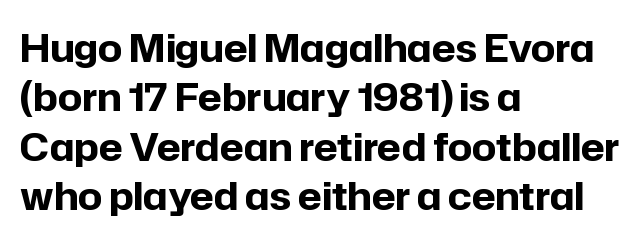
Here the glyphs are tracked normally, forming tight word shapes. What weight is shown? A full bold with thick strokes. Does the leading feel generous? No, just average. The compositor pushed each line to the left boundary.
